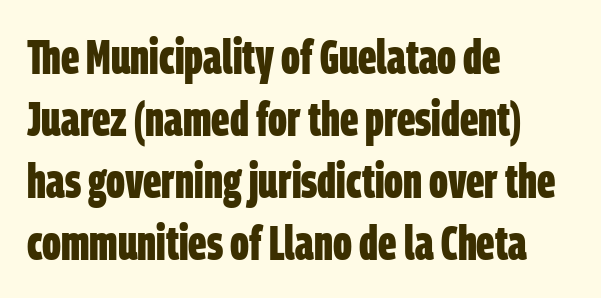
{"serif": "no", "bold": "yes", "weight": "bold", "width": "condensed", "stroke_contrast": "low", "x_height": "large", "monospaced": "no", "underline": "no", "align": "left", "line_spacing": "normal", "line_spacing_ratio": 1.29, "letter_spacing": "normal", "letter_spacing_em": 0.0, "glyph_px": 48}
